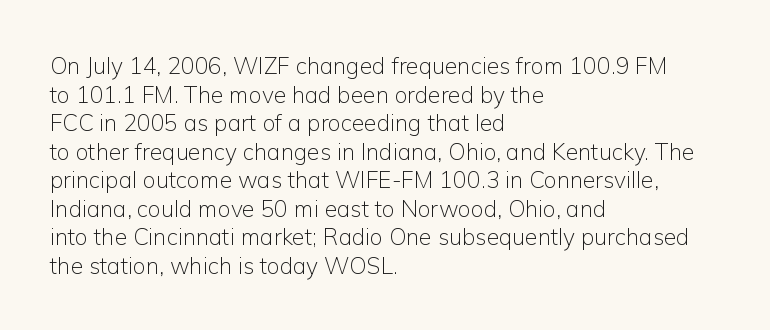
{"italic": "no", "bold": "no", "underline": "no", "align": "left", "line_spacing_ratio": 1.24, "letter_spacing": "normal", "letter_spacing_em": 0.0, "glyph_px": 23}
